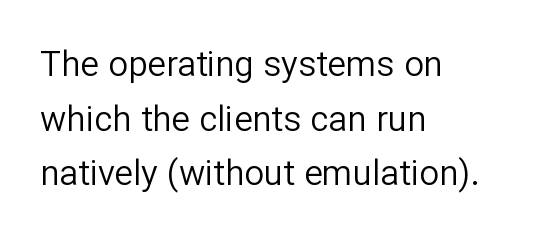
Notice how the passage keeps a crisp vertical edge on the left only. Ordinary non-slanted type is in use. The strokes carry an ordinary text weight at most. The foot of each line stays bare and open.
